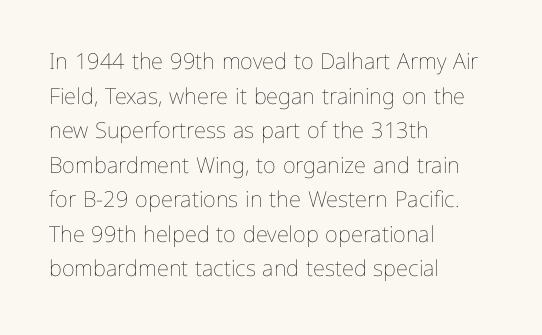
Q: Is the text bold? A: No.
Q: Is the text italic (slanted)? A: No, it is upright.
Q: Is the text underlined? A: No.
Q: How is the paragraph aligned? A: Left-aligned.
Q: Is the spacing between letters normal or unusually wide? A: Normal.
Q: Is the spacing between lines tight, normal or loose? A: Normal.
